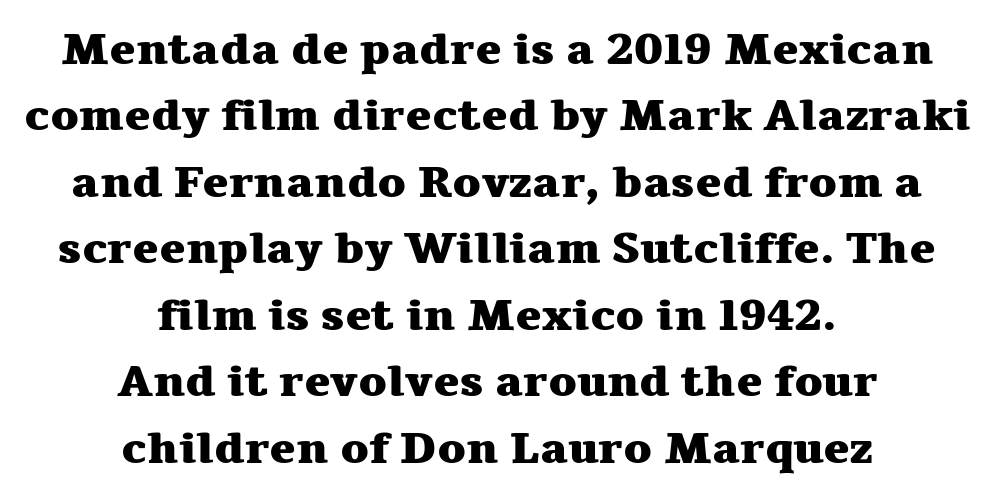
Q: Is the text bold? A: Yes.
Q: Is the text italic (slanted)? A: No, it is upright.
Q: Is the typeface a serif or a sans-serif typeface? A: Serif.
Q: Is the text underlined? A: No.
Q: How is the paragraph aligned? A: Centered.
Q: Is the spacing between letters normal or unusually wide? A: Normal.
Q: Is the spacing between lines tight, normal or loose? A: Normal.
Q: Width (condensed, normal, or wide)? A: Wide.
Q: Stroke contrast? A: Medium.
Q: x-height? A: Medium.
Q: Monospaced? A: No.
